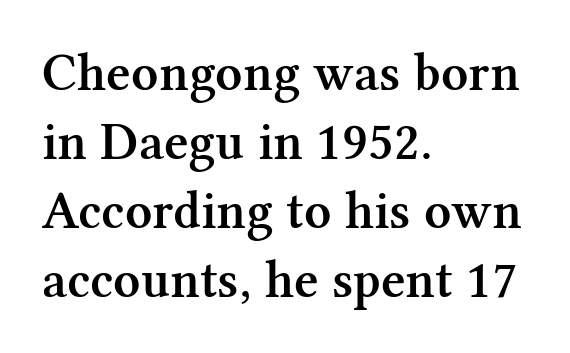
Q: Is the text bold? A: Semi-bold.
Q: Is the text italic (slanted)? A: No, it is upright.
Q: Is the typeface a serif or a sans-serif typeface? A: Serif.
Q: Is the text underlined? A: No.
Q: How is the paragraph aligned? A: Left-aligned.
Q: Is the spacing between letters normal or unusually wide? A: Normal.
Q: Is the spacing between lines tight, normal or loose? A: Normal.
Q: Width (condensed, normal, or wide)? A: Normal.
Q: Stroke contrast? A: Medium.
Q: x-height? A: Medium.
Q: Monospaced? A: No.
